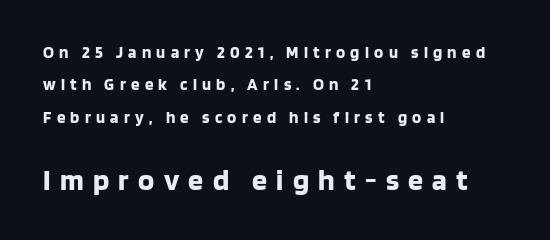
The second block has been scaled up relative to the first. Caption: expanded tracking, letters set apart. This is roman type, the default non-slanted kind. The words here are not underlined.
